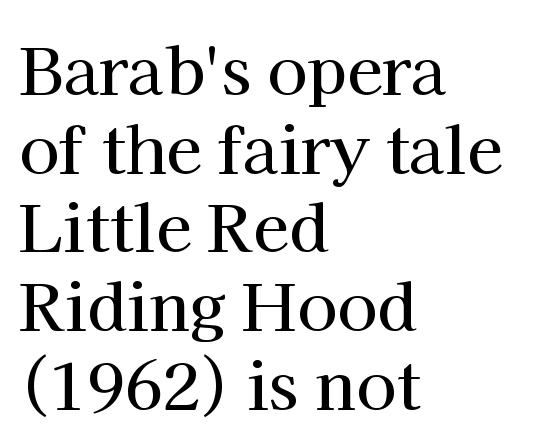
Q: Is the text italic (slanted)? A: No, it is upright.
Q: Is the typeface a serif or a sans-serif typeface? A: Serif.
Q: Is the text underlined? A: No.
Q: How is the paragraph aligned? A: Left-aligned.
Q: Is the spacing between letters normal or unusually wide? A: Normal.
Q: Width (condensed, normal, or wide)? A: Normal.
Q: Stroke contrast? A: High.
Q: x-height? A: Medium.
Q: Monospaced? A: No.
